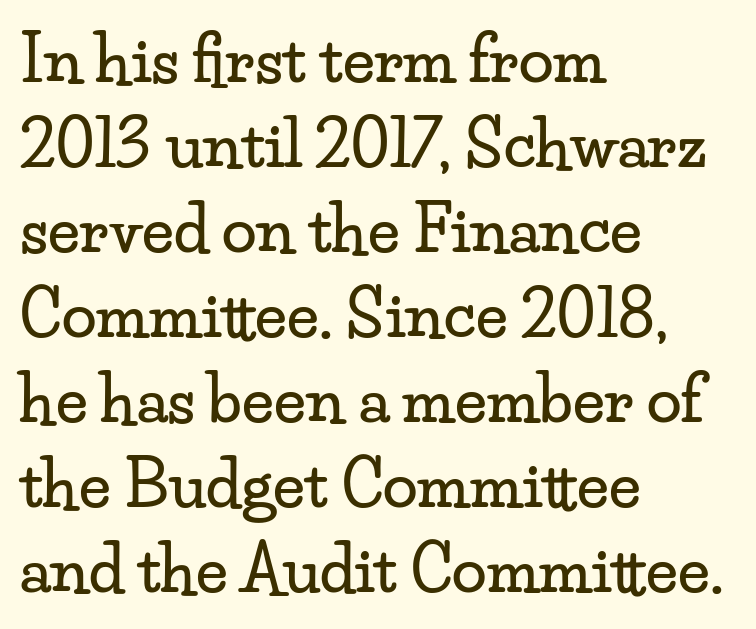
Q: Is the text italic (slanted)? A: No, it is upright.
Q: Is the typeface a serif or a sans-serif typeface? A: Serif.
Q: Is the text underlined? A: No.
Q: How is the paragraph aligned? A: Left-aligned.
Q: Is the spacing between letters normal or unusually wide? A: Normal.
Q: Is the spacing between lines tight, normal or loose? A: Normal.
Q: Width (condensed, normal, or wide)? A: Wide.
Q: Stroke contrast? A: Low.
Q: x-height? A: Small.
Q: Monospaced? A: No.
